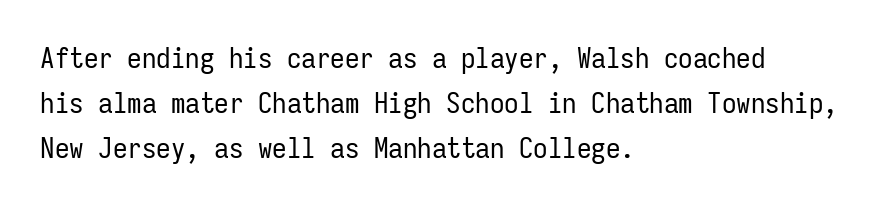
You can tell it's not italic because the verticals are truly vertical. Spacing verdict: monospaced, one width for all characters. Classification — sans serif. Horizontal alignment here is leftward, the default for most running prose. Rows of type keep a routine distance in the vertical direction. Characters follow at the spacing the type designer built in.
